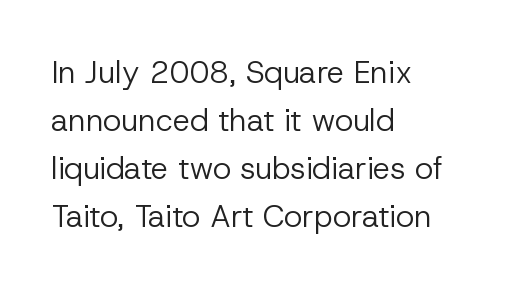
The foot of each line stays bare and open. Heft: none added — not bold. The passage shown is typed in a proportional face where columns would drift. The letters carry no serifs — their stems end cleanly without finishing strokes.
